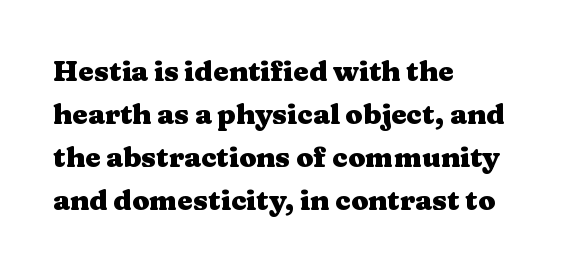
You'd pick this weight for a headline — it's a proper bold. A typesetter would call this zero additional tracking. Rendered with straight, roman letterforms. Note: serifs present on the glyphs. The face used here is proportionally spaced, like ordinary book or web type.
